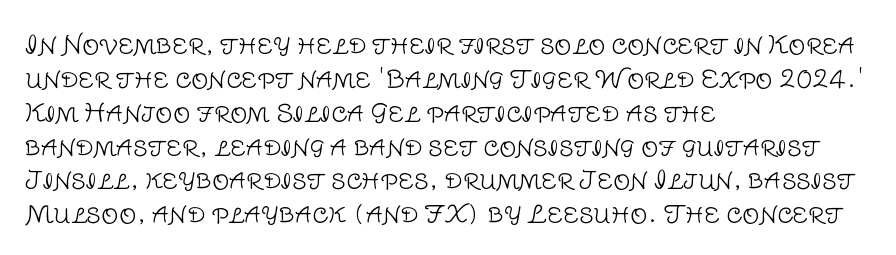
Q: Is the text bold? A: No.
Q: Is the text italic (slanted)? A: Yes.
Q: Is the text underlined? A: No.
Q: How is the paragraph aligned? A: Left-aligned.
Q: Is the spacing between letters normal or unusually wide? A: Normal.
Q: Is the spacing between lines tight, normal or loose? A: Normal.
